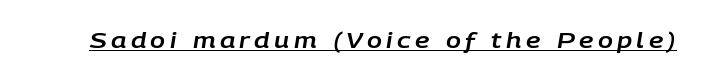
The image shows 22 px text type, italic (leaning right); set unusually wide letter spacing (+0.2 em), underlined.
